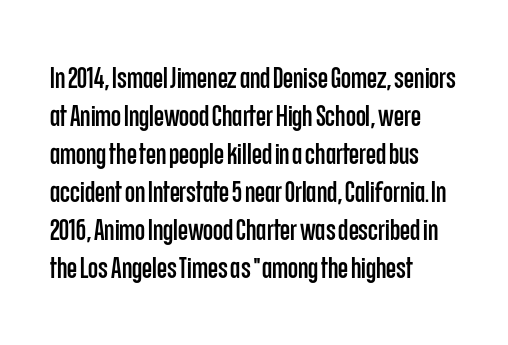
The image shows 29 px condensed sans-serif type, upright; set left-aligned, normal line spacing (1.31x), normal letter spacing, not underlined; low stroke contrast and a large x-height.
